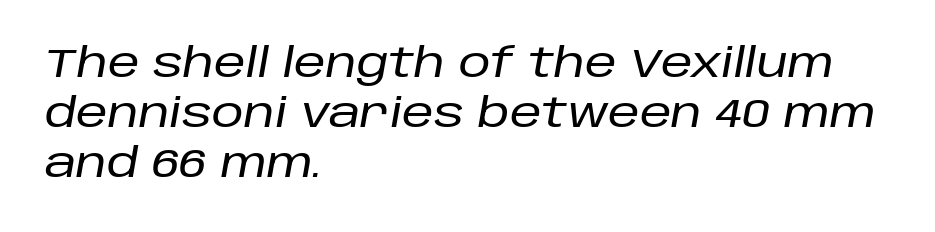
When letters slant like this, we call the style italic. Look at the tracking — it's just the regular setting, nothing added. The typesetter chose a ragged-right arrangement here. Proportional: the letters do not fall into vertical columns. No word sits above an underline.
